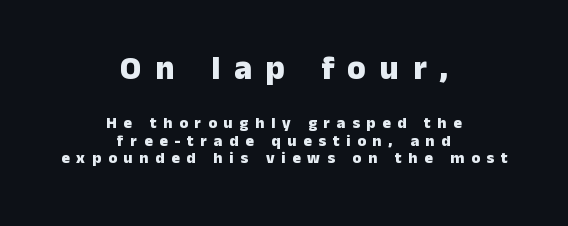
These lines have a slow, spaced-out rhythm from letter to letter. The type sits square on the baseline with zero lean. The passage is arranged like a title page — every line centered. Think of a printed novel: that variable character pitch is what you see here.
